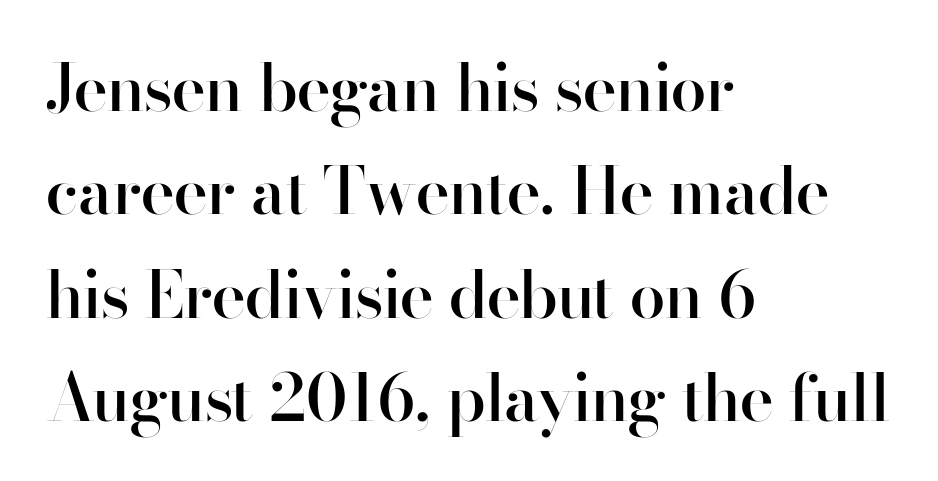
{"serif": "no", "italic": "no", "bold": "semi", "weight": "semibold", "width": "normal", "stroke_contrast": "high", "x_height": "small", "monospaced": "no", "underline": "no", "align": "left", "line_spacing": "normal", "line_spacing_ratio": 1.59, "letter_spacing": "normal", "letter_spacing_em": 0.0, "glyph_px": 65}
